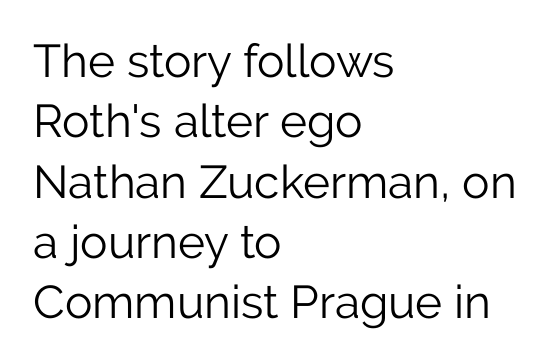
Q: Is the text bold? A: No.
Q: Is the text italic (slanted)? A: No, it is upright.
Q: Is the typeface a serif or a sans-serif typeface? A: Sans-serif.
Q: Is the text underlined? A: No.
Q: How is the paragraph aligned? A: Left-aligned.
Q: Is the spacing between letters normal or unusually wide? A: Normal.
Q: Is the spacing between lines tight, normal or loose? A: Normal.
Q: Width (condensed, normal, or wide)? A: Normal.
Q: Stroke contrast? A: Low.
Q: x-height? A: Medium.
Q: Monospaced? A: No.
